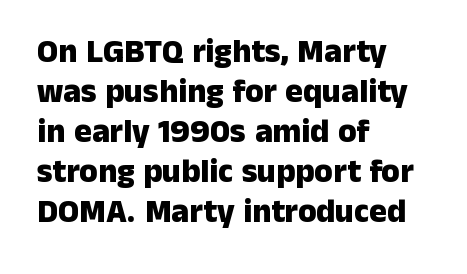
Q: Is the text bold? A: Yes.
Q: Is the text italic (slanted)? A: No, it is upright.
Q: Is the typeface a serif or a sans-serif typeface? A: Sans-serif.
Q: Is the text underlined? A: No.
Q: How is the paragraph aligned? A: Left-aligned.
Q: Is the spacing between letters normal or unusually wide? A: Normal.
Q: Width (condensed, normal, or wide)? A: Normal.
Q: Stroke contrast? A: Low.
Q: x-height? A: Medium.
Q: Monospaced? A: No.
